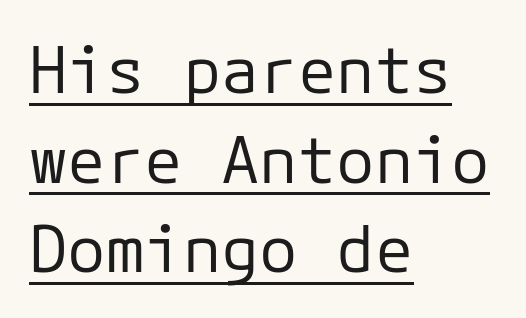
Q: Is the text bold? A: No.
Q: Is the text italic (slanted)? A: No, it is upright.
Q: Is the typeface a serif or a sans-serif typeface? A: Sans-serif.
Q: Is the text underlined? A: Yes.
Q: How is the paragraph aligned? A: Left-aligned.
Q: Is the spacing between letters normal or unusually wide? A: Normal.
Q: Is the spacing between lines tight, normal or loose? A: Normal.
Q: Width (condensed, normal, or wide)? A: Normal.
Q: Stroke contrast? A: Low.
Q: x-height? A: Medium.
